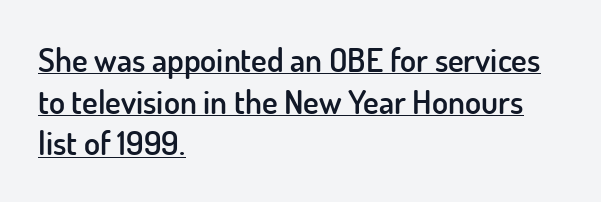
The image shows 33 px semibold sans-serif type, upright; set left-aligned, normal line spacing (1.26x), normal letter spacing, underlined; low stroke contrast and a small x-height.
